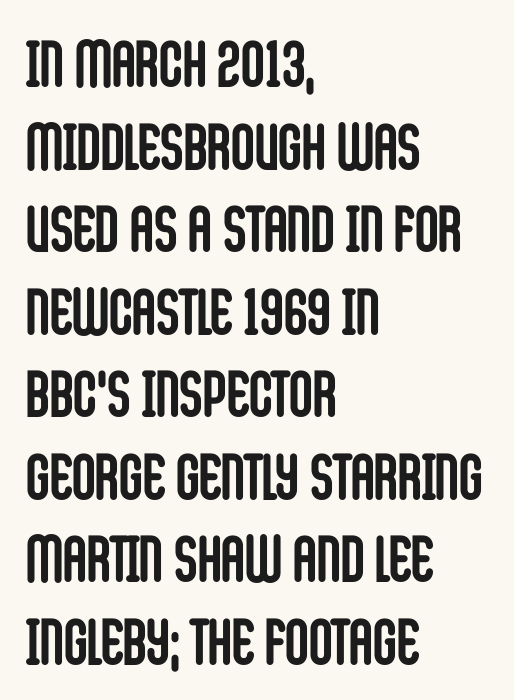
Q: Is the text bold? A: Yes.
Q: Is the text italic (slanted)? A: No, it is upright.
Q: Is the typeface a serif or a sans-serif typeface? A: Sans-serif.
Q: Is the text underlined? A: No.
Q: How is the paragraph aligned? A: Left-aligned.
Q: Is the spacing between letters normal or unusually wide? A: Normal.
Q: Is the spacing between lines tight, normal or loose? A: Normal.
Q: Width (condensed, normal, or wide)? A: Condensed.
Q: Stroke contrast? A: Low.
Q: x-height? A: Large.
Q: Monospaced? A: No.
